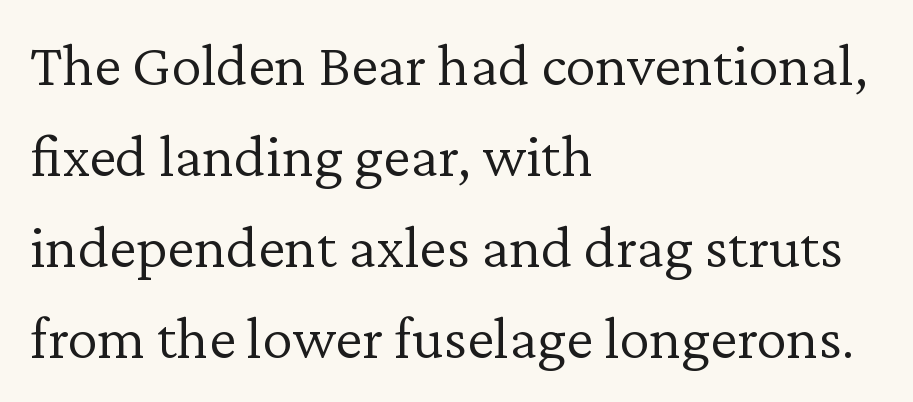
The typography opts for an upright posture over an oblique one. The text block is weighted toward the left margin, trailing off unevenly rightward. You could not count columns in this text — the font is proportionally spaced. The face looks like a standard text weight, possibly lighter.
